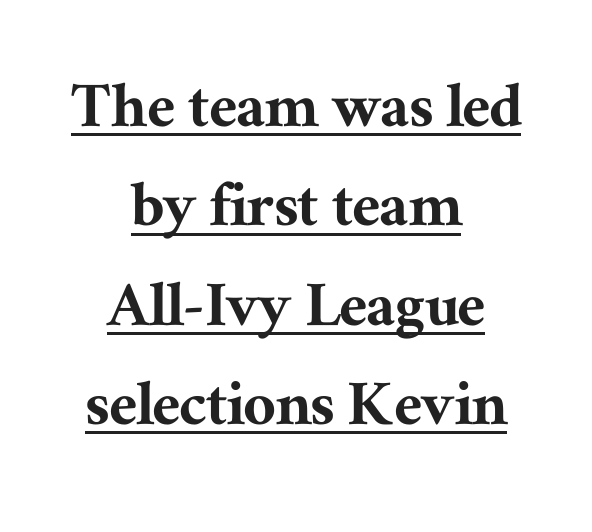
The image shows 71 px serif type, upright; set centered, normal line spacing (1.4x), normal letter spacing, underlined; medium stroke contrast and a medium x-height.
